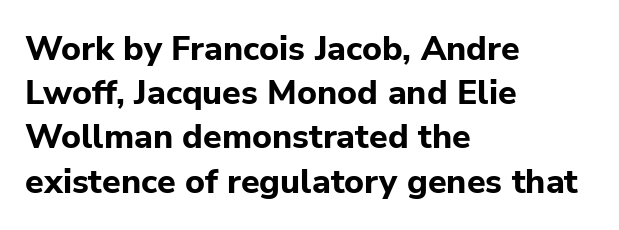
Q: Is the text bold? A: Yes.
Q: Is the text italic (slanted)? A: No, it is upright.
Q: Is the typeface a serif or a sans-serif typeface? A: Sans-serif.
Q: Is the text underlined? A: No.
Q: How is the paragraph aligned? A: Left-aligned.
Q: Is the spacing between letters normal or unusually wide? A: Normal.
Q: Is the spacing between lines tight, normal or loose? A: Normal.
Q: Width (condensed, normal, or wide)? A: Normal.
Q: Stroke contrast? A: Low.
Q: x-height? A: Medium.
Q: Monospaced? A: No.
